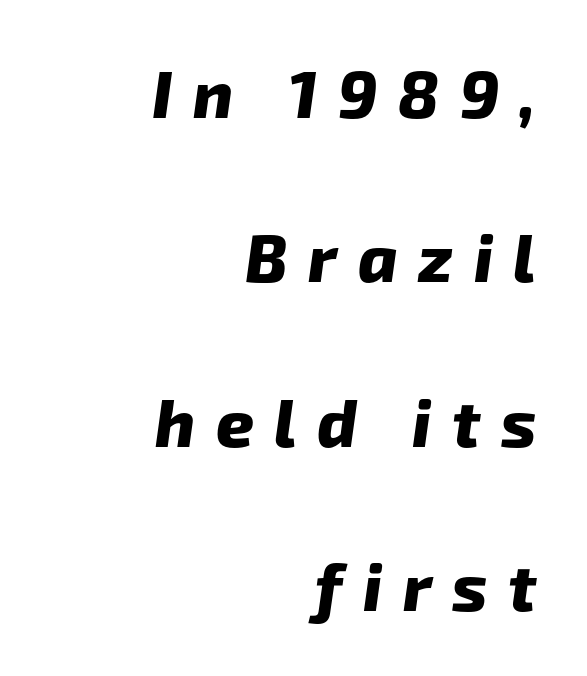
Loosely led — the rows are spread out. Each word looks stretched out because of the extra space between its letters. The passage shown is typed in a proportional face where columns would drift. Which margin do the lines hug? The right one — the left edge is uneven.
